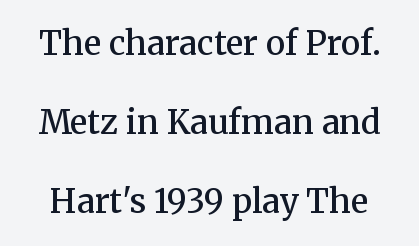
The image shows 33 px semibold serif type, upright; set loose line spacing (2.4x), normal letter spacing, not underlined; medium stroke contrast and a medium x-height.
